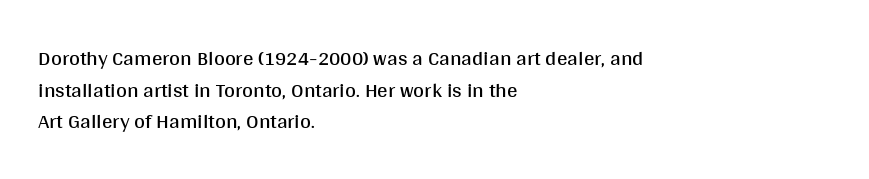
Style check: upright. Leftover space on each line is placed entirely after the last word. The rows are spaced the way most documents space them. The font is comparable to plain body text, perhaps lighter. Honestly, there is no underline to notice here at all. Nobody touched the tracking dial on this one.
